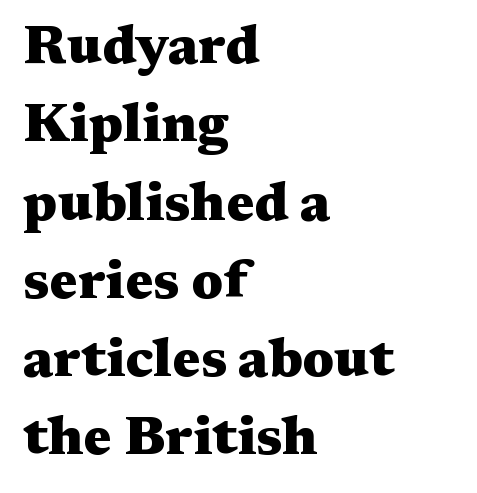
The horizontal fit of the characters is conventional and even. The font family rendered here belongs to the serif group. The space beneath each line is pristine and unruled. Typesetter's note: full bold, strokes at maximum text heaviness.
